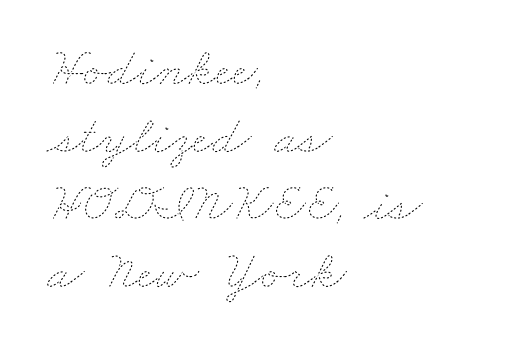
Q: Is the text bold? A: No.
Q: Is the text underlined? A: No.
Q: How is the paragraph aligned? A: Left-aligned.
Q: Is the spacing between letters normal or unusually wide? A: Normal.
Q: Width (condensed, normal, or wide)? A: Wide.
Q: Stroke contrast? A: Low.
Q: x-height? A: Small.
Q: Monospaced? A: No.
